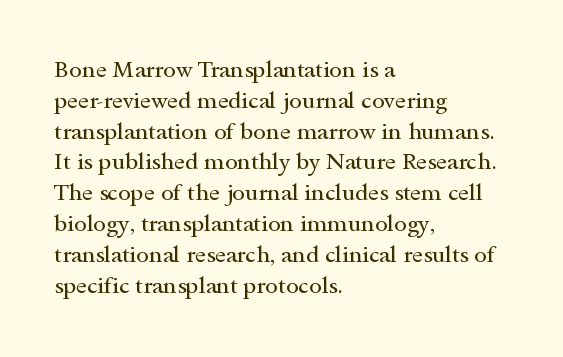
Descenders are the only things crossing below the line. The font sits on the lighter half of the weight spectrum, regular included. Does the copy run flush right? No — it runs flush left. Vertically, the passage feels balanced, rows spaced as you'd expect.
